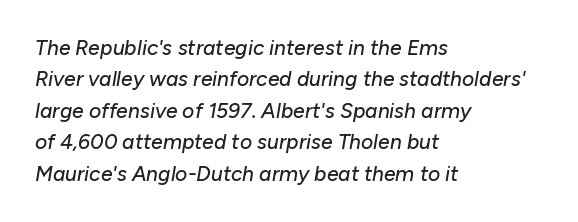
Q: Is the text italic (slanted)? A: Yes, it leans right by about 10 degrees.
Q: Is the text underlined? A: No.
Q: How is the paragraph aligned? A: Left-aligned.
Q: Is the spacing between letters normal or unusually wide? A: Normal.
Q: Is the spacing between lines tight, normal or loose? A: Normal.
